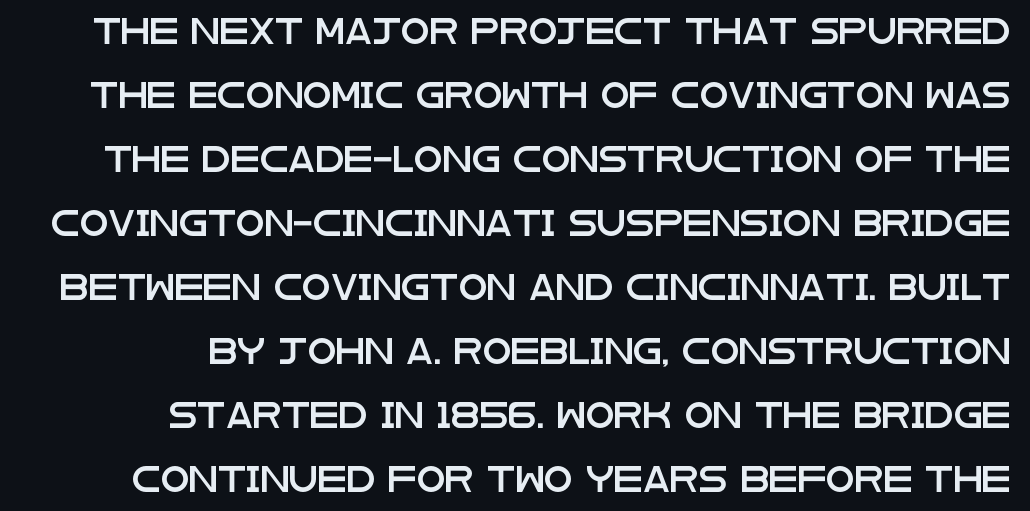
The image shows 26 px text type, upright; set right-aligned, loose line spacing (2.46x), normal letter spacing, not underlined.
